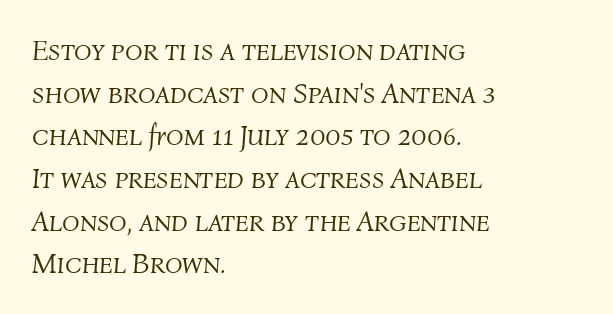
The image shows 29 px light type, italic (leaning right); set left-aligned, normal line spacing (1.47x), normal letter spacing, not underlined; medium stroke contrast and a medium x-height.
